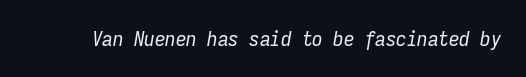
{"italic": "yes", "lean": "right", "slant_degrees": 9, "bold": "no", "underline": "no", "letter_spacing": "normal", "letter_spacing_em": 0.0, "glyph_px": 21}
